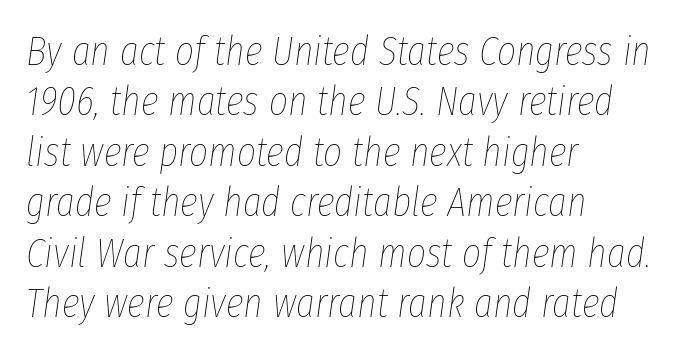
{"italic": "yes", "lean": "right", "slant_degrees": 8, "bold": "no", "weight": "thin", "width": "condensed", "stroke_contrast": "low", "x_height": "medium", "monospaced": "no", "underline": "no", "align": "left", "line_spacing_ratio": 1.23, "letter_spacing": "normal", "letter_spacing_em": 0.0, "glyph_px": 41}
